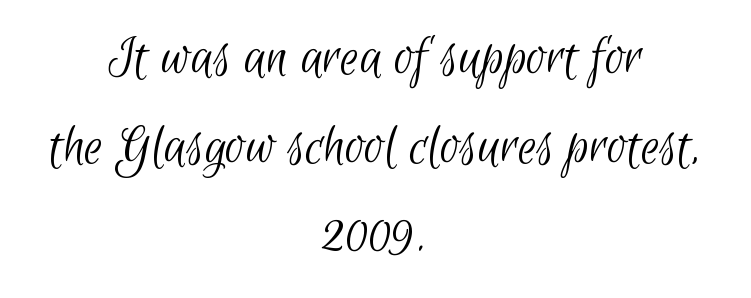
Q: Is the text bold? A: No.
Q: Is the typeface a serif or a sans-serif typeface? A: Sans-serif.
Q: Is the text underlined? A: No.
Q: How is the paragraph aligned? A: Centered.
Q: Is the spacing between letters normal or unusually wide? A: Normal.
Q: Is the spacing between lines tight, normal or loose? A: Normal.
Q: Width (condensed, normal, or wide)? A: Condensed.
Q: Stroke contrast? A: Low.
Q: x-height? A: Small.
Q: Monospaced? A: No.
